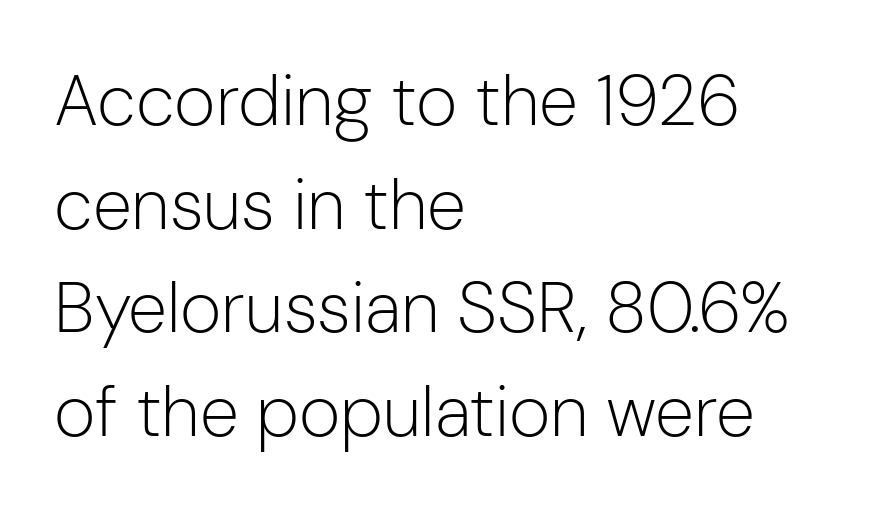
The image shows 71 px light sans-serif type, upright; set left-aligned, normal line spacing (1.46x), normal letter spacing, not underlined; low stroke contrast and a medium x-height.
